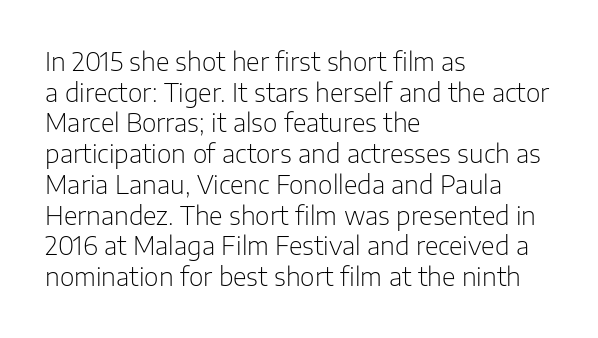
The image shows 25 px text type, upright; set left-aligned, line spacing 1.23x, normal letter spacing, not underlined.
